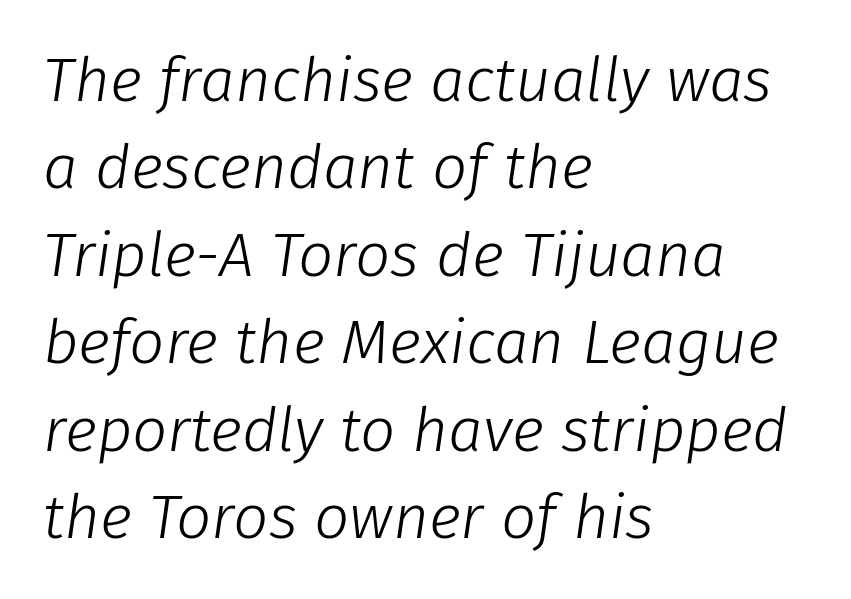
Q: Is the text bold? A: No.
Q: Is the text italic (slanted)? A: Yes, it leans right by about 8 degrees.
Q: Is the text underlined? A: No.
Q: How is the paragraph aligned? A: Left-aligned.
Q: Is the spacing between letters normal or unusually wide? A: Normal.
Q: Is the spacing between lines tight, normal or loose? A: Normal.
Q: Width (condensed, normal, or wide)? A: Normal.
Q: Stroke contrast? A: Low.
Q: x-height? A: Medium.
Q: Monospaced? A: No.
